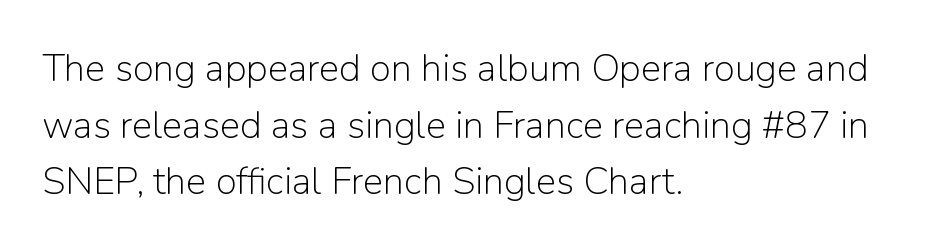
Q: Is the text bold? A: No.
Q: Is the text italic (slanted)? A: No, it is upright.
Q: Is the typeface a serif or a sans-serif typeface? A: Sans-serif.
Q: Is the text underlined? A: No.
Q: How is the paragraph aligned? A: Left-aligned.
Q: Is the spacing between letters normal or unusually wide? A: Normal.
Q: Is the spacing between lines tight, normal or loose? A: Normal.
Q: Width (condensed, normal, or wide)? A: Normal.
Q: Stroke contrast? A: Low.
Q: x-height? A: Medium.
Q: Monospaced? A: No.
